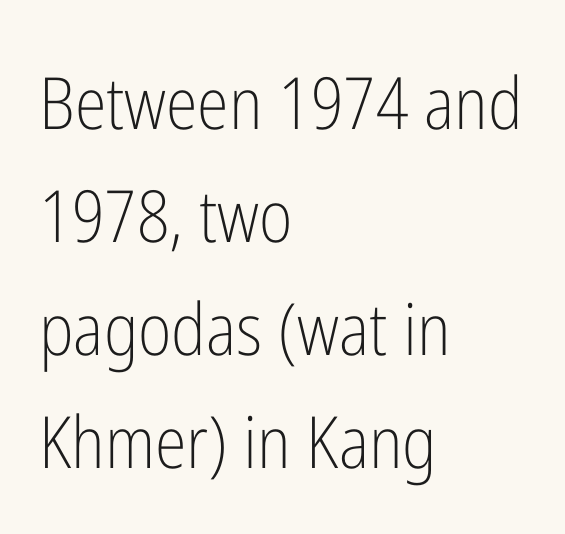
Q: Is the text bold? A: No.
Q: Is the text italic (slanted)? A: No, it is upright.
Q: Is the typeface a serif or a sans-serif typeface? A: Sans-serif.
Q: Is the text underlined? A: No.
Q: How is the paragraph aligned? A: Left-aligned.
Q: Is the spacing between letters normal or unusually wide? A: Normal.
Q: Is the spacing between lines tight, normal or loose? A: Normal.
Q: Width (condensed, normal, or wide)? A: Condensed.
Q: Stroke contrast? A: Low.
Q: x-height? A: Medium.
Q: Monospaced? A: No.
